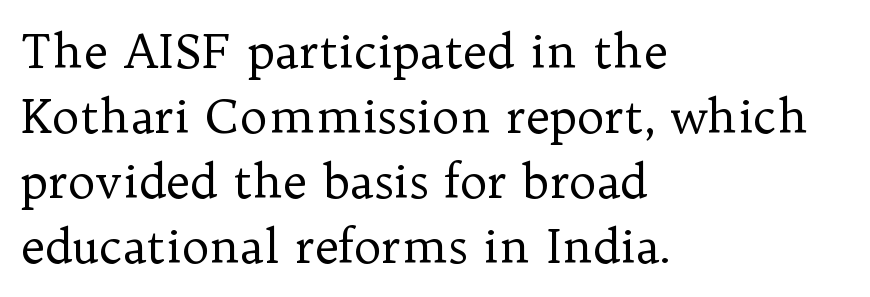
{"serif": "yes", "italic": "no", "bold": "no", "weight": "regular", "width": "normal", "stroke_contrast": "low", "x_height": "medium", "monospaced": "no", "underline": "no", "align": "left", "line_spacing": "normal", "line_spacing_ratio": 1.38, "letter_spacing": "normal", "letter_spacing_em": 0.0, "glyph_px": 47}
